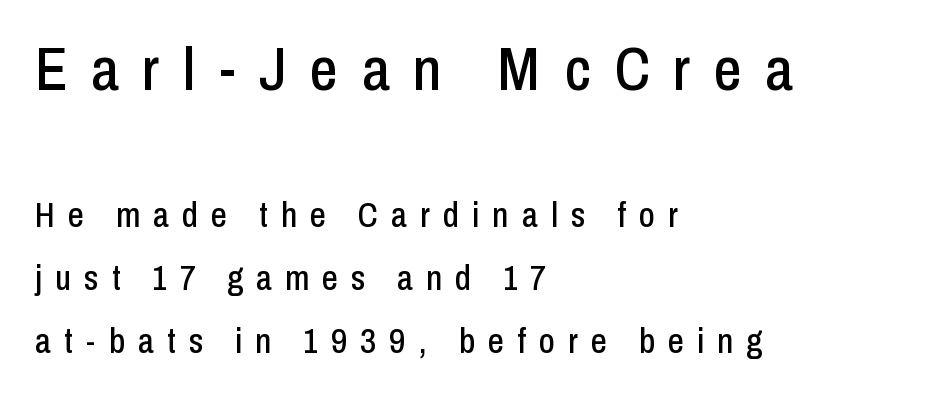
The passage shown has open, widely tracked lettering throughout. This sample uses a sans-serif face. In terms of posture, this sample is upright. Character widths vary here, with narrow letters taking less room than wide ones.
